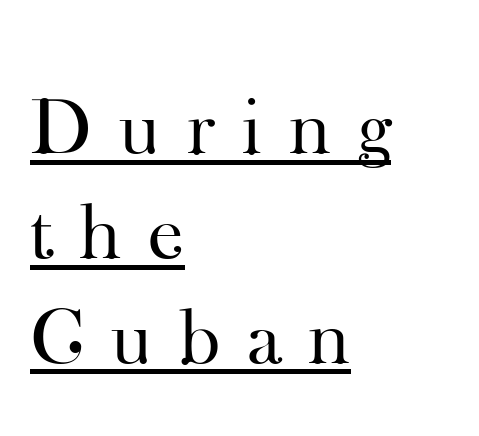
The image shows 80 px regular-weight serif type, upright; set left-aligned, normal line spacing (1.31x), unusually wide letter spacing (+0.34 em), underlined; high stroke contrast and a small x-height.
